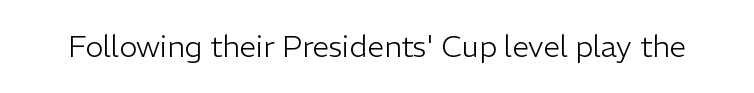
{"serif": "no", "italic": "no", "bold": "no", "weight": "light", "width": "normal", "stroke_contrast": "low", "x_height": "medium", "monospaced": "no", "underline": "no", "letter_spacing": "normal", "letter_spacing_em": 0.0, "glyph_px": 30}
